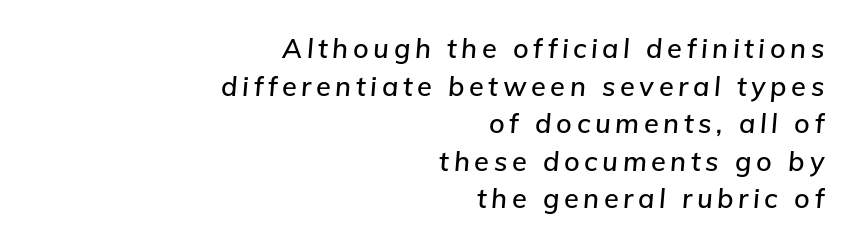
The image shows 27 px text type, italic (leaning right); set right-aligned, normal line spacing (1.39x), not underlined.
